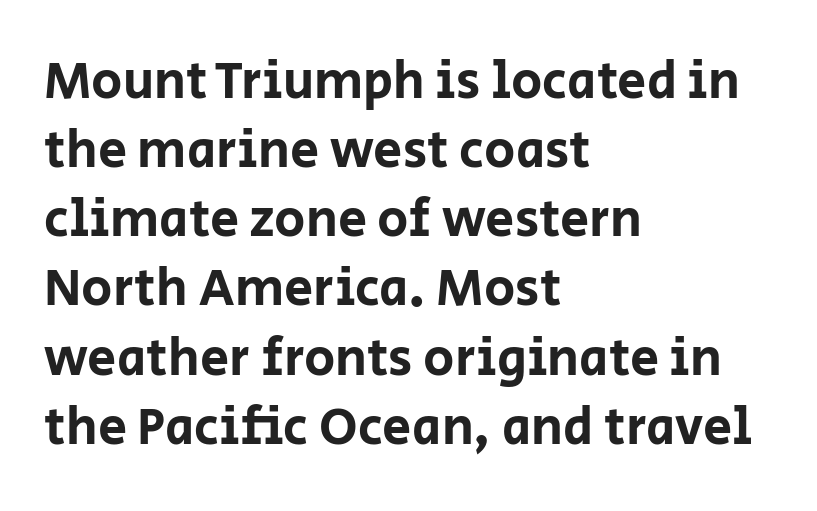
Q: Is the text italic (slanted)? A: No, it is upright.
Q: Is the typeface a serif or a sans-serif typeface? A: Sans-serif.
Q: Is the text underlined? A: No.
Q: How is the paragraph aligned? A: Left-aligned.
Q: Is the spacing between letters normal or unusually wide? A: Normal.
Q: Is the spacing between lines tight, normal or loose? A: Normal.
Q: Width (condensed, normal, or wide)? A: Normal.
Q: Stroke contrast? A: Low.
Q: x-height? A: Large.
Q: Monospaced? A: No.
